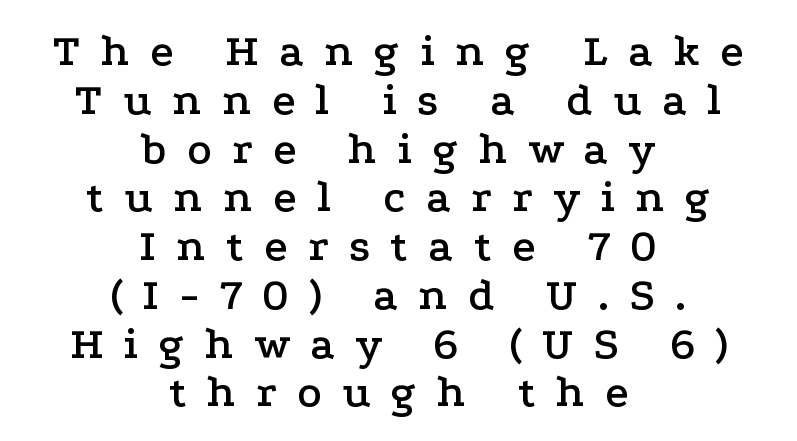
The image shows 46 px wide serif type, upright; set centered, tight line spacing (1.06x), unusually wide letter spacing (+0.44 em), not underlined; low stroke contrast and a medium x-height.
